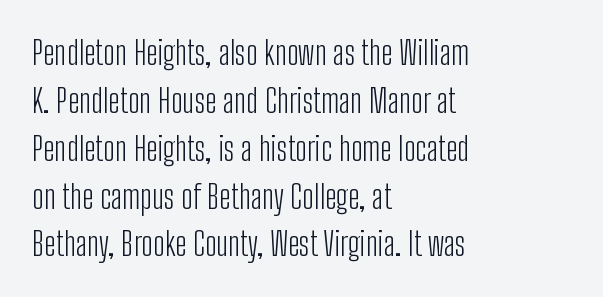
Q: Is the text bold? A: No.
Q: Is the text italic (slanted)? A: No, it is upright.
Q: Is the typeface a serif or a sans-serif typeface? A: Sans-serif.
Q: Is the text underlined? A: No.
Q: How is the paragraph aligned? A: Left-aligned.
Q: Is the spacing between letters normal or unusually wide? A: Normal.
Q: Is the spacing between lines tight, normal or loose? A: Normal.
Q: Width (condensed, normal, or wide)? A: Condensed.
Q: Stroke contrast? A: Low.
Q: x-height? A: Medium.
Q: Monospaced? A: No.
